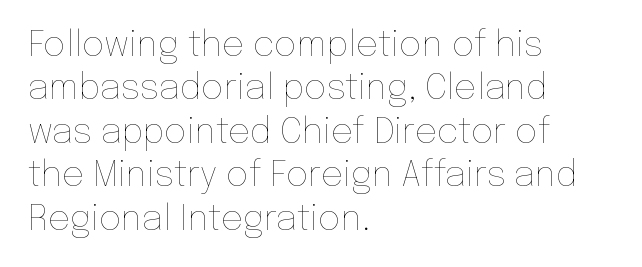
The image shows 35 px thin type, upright; set left-aligned, line spacing 1.24x, normal letter spacing, not underlined; low stroke contrast and a medium x-height.
